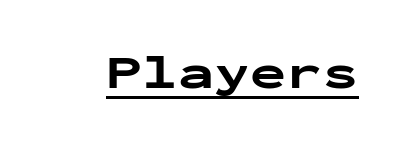
The image shows 48 px bold, wide sans-serif type, upright, monospaced; set normal letter spacing, underlined; low stroke contrast and a medium x-height.
